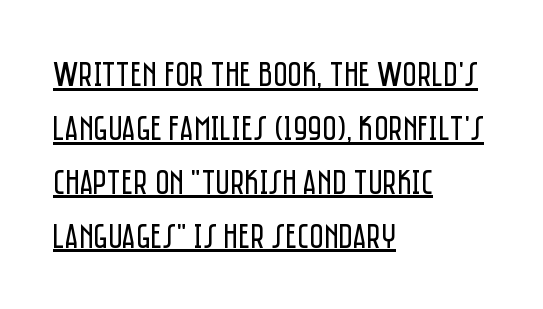
{"serif": "no", "italic": "no", "bold": "no", "weight": "regular", "width": "condensed", "stroke_contrast": "low", "x_height": "large", "monospaced": "no", "underline": "yes", "align": "left", "line_spacing": "normal", "line_spacing_ratio": 1.54, "letter_spacing": "normal", "letter_spacing_em": 0.0, "glyph_px": 35}
